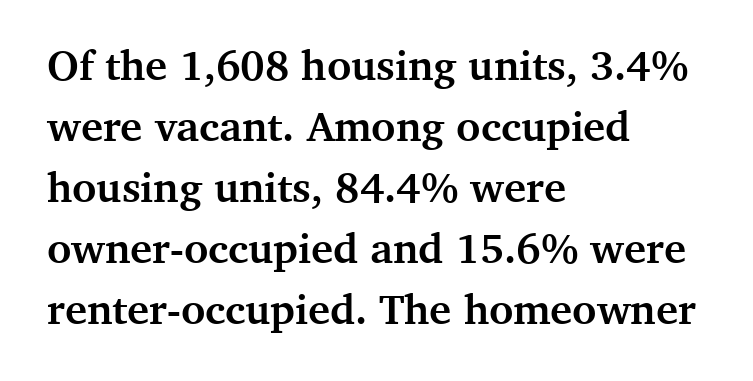
You could call the tracking neutral — neither tight nor loose. The face used here is proportionally spaced, like ordinary book or web type. Words float on clear page, feet unadorned. A classic flush-left, rag-right setting is used for this passage.
